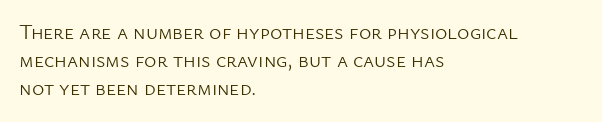
Visually the block forms a straight wall on the left and a jagged coastline on the right. Style check: upright. Bold? No — there's no thickening of the strokes. Notice how descenders clear the ascenders below comfortably — that's standard leading. Each word holds together tightly as a unit, with standard inter-letter gaps.
